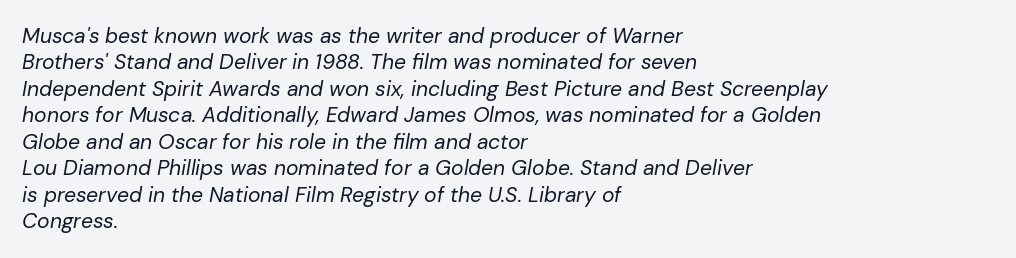
The image shows 21 px text type, italic (leaning right); set left-aligned, normal line spacing (1.26x), normal letter spacing, not underlined.
